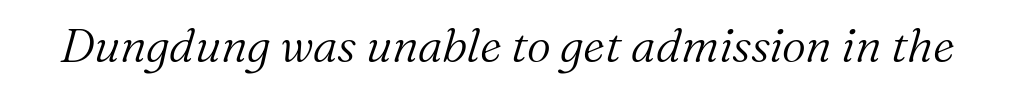
The image shows 47 px light serif type, italic (leaning right); set normal letter spacing, not underlined; medium stroke contrast and a medium x-height.
